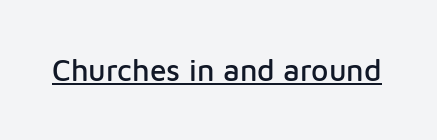
The image shows 30 px sans-serif type, upright; set normal letter spacing, underlined; low stroke contrast and a medium x-height.
